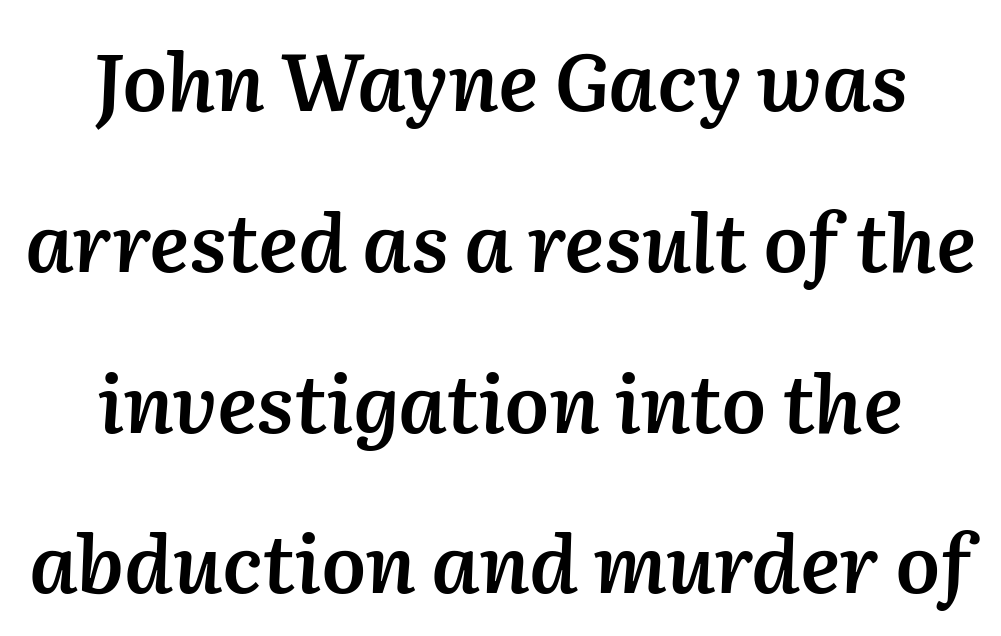
Q: Is the text bold? A: Semi-bold.
Q: Is the text italic (slanted)? A: Yes, it leans right by about 2 degrees.
Q: Is the text underlined? A: No.
Q: How is the paragraph aligned? A: Centered.
Q: Is the spacing between letters normal or unusually wide? A: Normal.
Q: Is the spacing between lines tight, normal or loose? A: Loose.
Q: Width (condensed, normal, or wide)? A: Normal.
Q: Stroke contrast? A: Medium.
Q: x-height? A: Medium.
Q: Monospaced? A: No.
